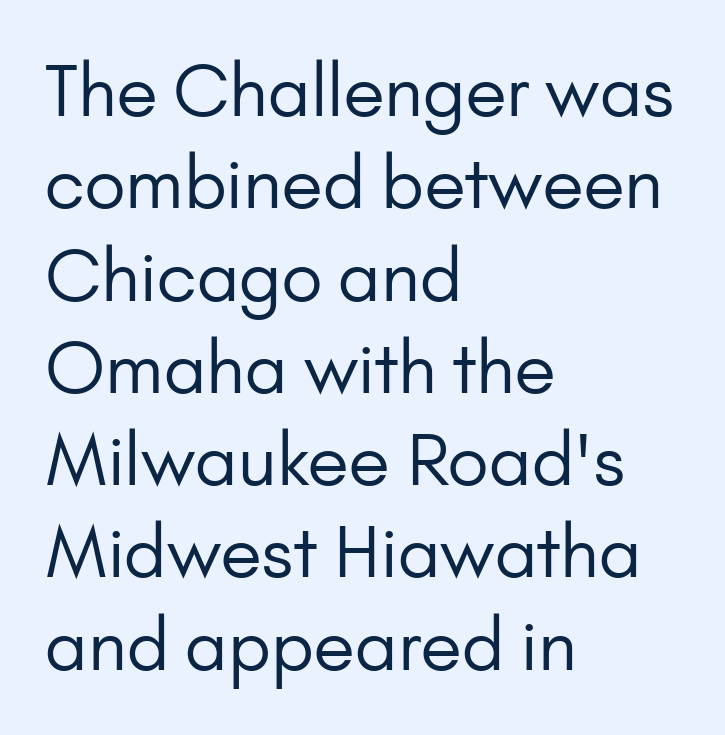
{"serif": "no", "italic": "no", "bold": "no", "weight": "regular", "width": "normal", "stroke_contrast": "low", "x_height": "small", "monospaced": "no", "underline": "no", "align": "left", "line_spacing": "normal", "line_spacing_ratio": 1.3, "letter_spacing": "normal", "letter_spacing_em": 0.0, "glyph_px": 71}
